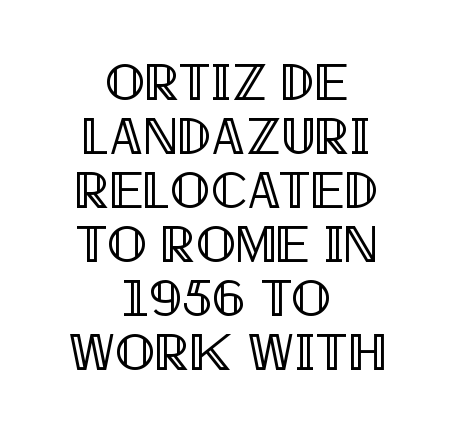
The image shows 53 px condensed type, upright; set centered, tight line spacing (1.02x), normal letter spacing, not underlined; a large x-height.
